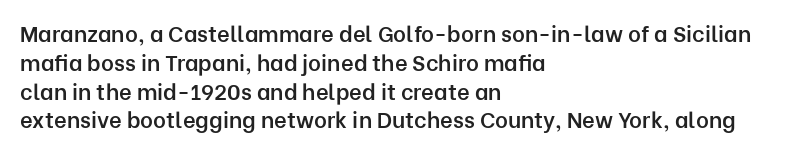
Q: Is the text bold? A: Semi-bold.
Q: Is the text italic (slanted)? A: No, it is upright.
Q: Is the text underlined? A: No.
Q: How is the paragraph aligned? A: Left-aligned.
Q: Is the spacing between letters normal or unusually wide? A: Normal.
Q: Is the spacing between lines tight, normal or loose? A: Normal.
